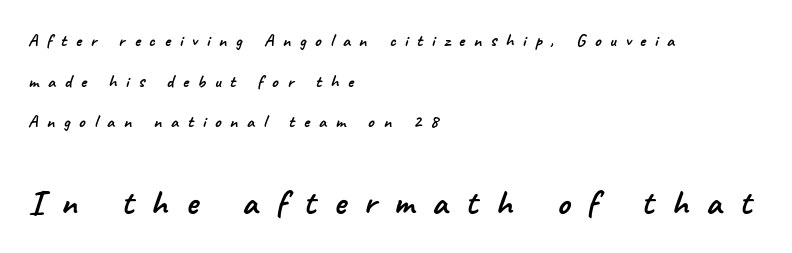
This sample uses a sans-serif face. Top chunk: small. Bottom chunk: large. These lines are set flush left with a ragged right edge. The area under the type is left untouched. Words appear elongated and porous because spacing is wide.
